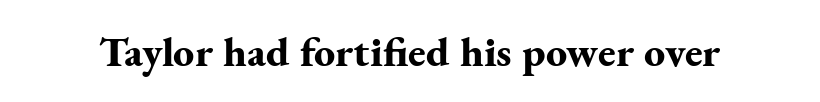
The image shows 42 px bold serif type, upright; set normal letter spacing, not underlined; medium stroke contrast and a small x-height.
